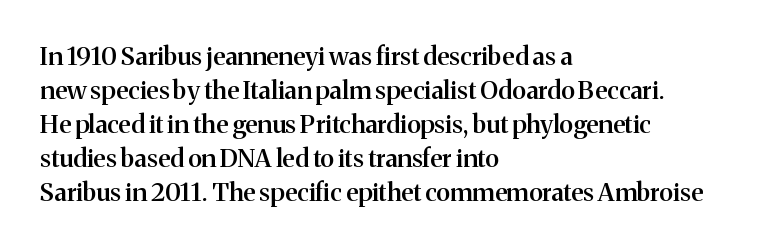
{"italic": "no", "bold": "semi", "underline": "no", "align": "left", "line_spacing": "normal", "line_spacing_ratio": 1.36, "letter_spacing": "normal", "letter_spacing_em": 0.0, "glyph_px": 25}
